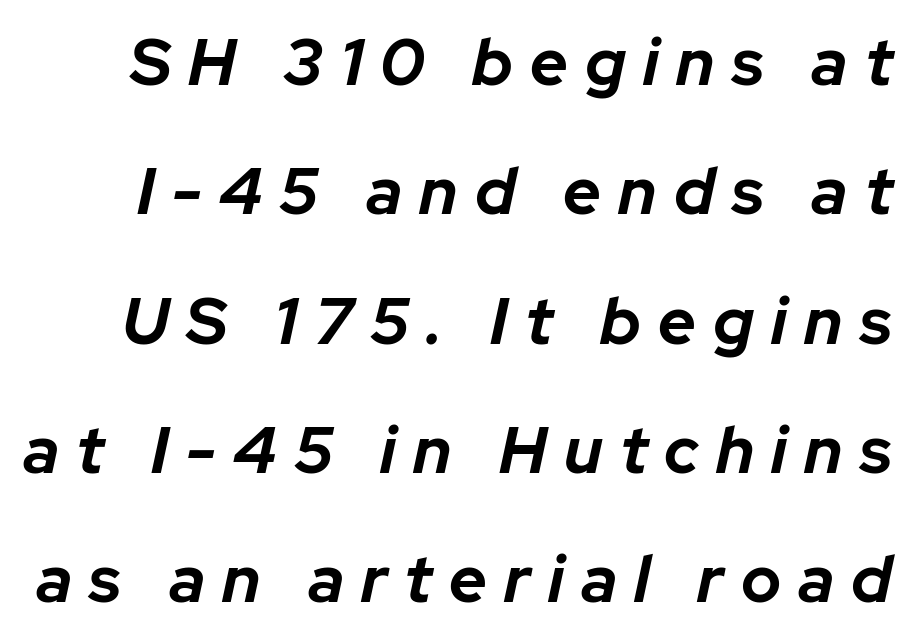
Airy leading. Clear beneath every line of the passage. Spacing verdict: proportional, widths tailored to each character. Caption: bold face, heavy strokes. The glyphs look as if they've been sheared to an angle.
